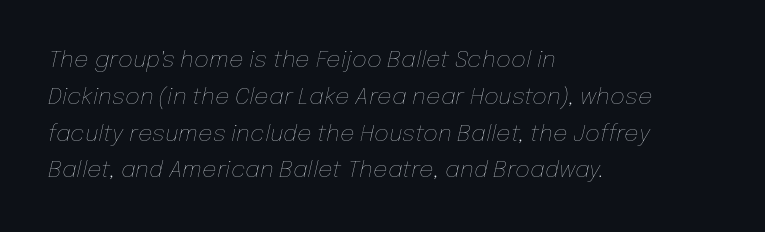
{"italic": "yes", "lean": "right", "slant_degrees": 12, "bold": "no", "underline": "no", "align": "left", "line_spacing": "normal", "line_spacing_ratio": 1.6, "letter_spacing": "normal", "letter_spacing_em": 0.0, "glyph_px": 23}
